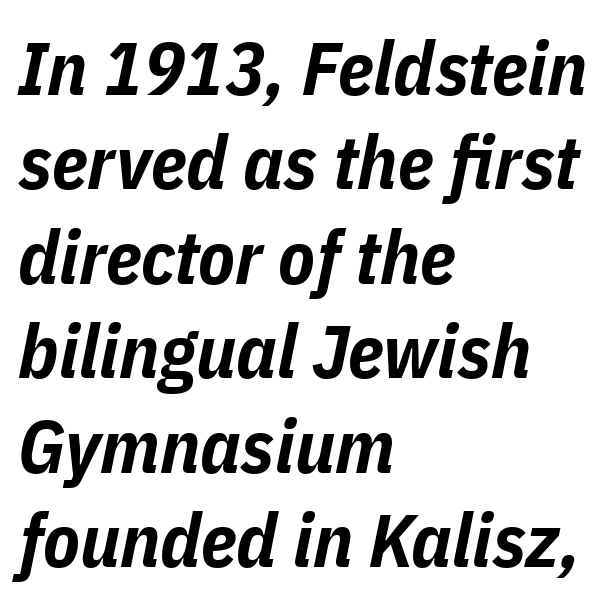
The image shows 75 px bold, condensed type, italic (leaning right); set left-aligned, normal line spacing (1.26x), normal letter spacing, not underlined; low stroke contrast and a medium x-height.
